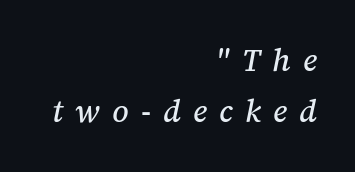
Line ends are locked; line starts wander. What kind of face is this? One with serifs. Each letter keeps its own natural width here, so spacing adapts to shape. Quick note: underline off. The letters are slanted; this is an italic face. A typesetter would call this leading conventional body-copy spacing.
